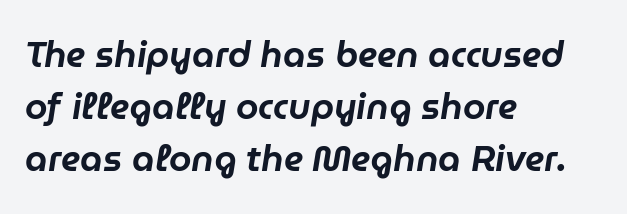
{"italic": "yes", "lean": "right", "slant_degrees": 9, "width": "normal", "stroke_contrast": "low", "x_height": "medium", "monospaced": "no", "underline": "no", "align": "left", "line_spacing": "normal", "line_spacing_ratio": 1.45, "letter_spacing": "normal", "letter_spacing_em": 0.0, "glyph_px": 36}
